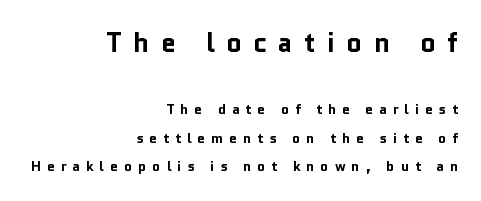
{"italic": "no", "bold": "yes", "underline": "no", "align": "right", "line_spacing": "loose", "line_spacing_ratio": 2.03, "letter_spacing": "wide", "letter_spacing_em": 0.42, "larger_block": "first", "size_ratio": 1.93, "glyph_px": 27}
